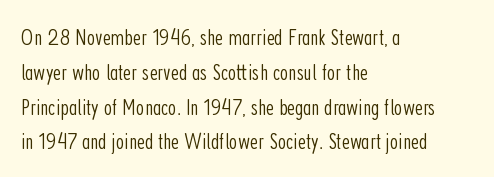
The image shows 24 px text type, upright; set left-aligned, normal line spacing (1.45x), normal letter spacing, not underlined.
